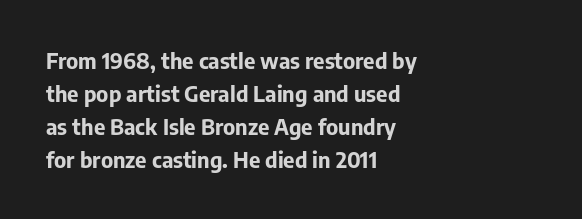
The image shows 22 px bold type, upright; set left-aligned, normal line spacing (1.5x), normal letter spacing, not underlined.
